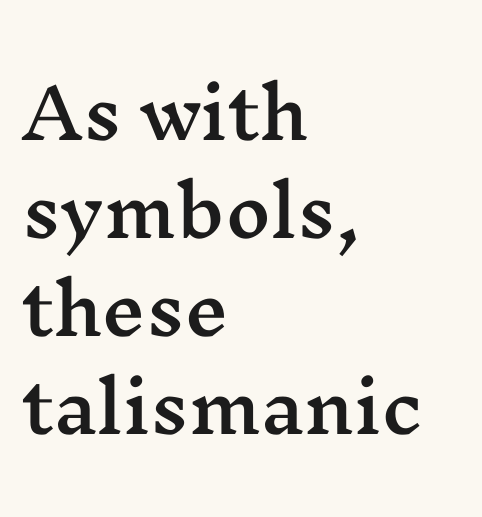
Q: Is the text italic (slanted)? A: No, it is upright.
Q: Is the typeface a serif or a sans-serif typeface? A: Serif.
Q: Is the text underlined? A: No.
Q: How is the paragraph aligned? A: Left-aligned.
Q: Is the spacing between letters normal or unusually wide? A: Normal.
Q: Is the spacing between lines tight, normal or loose? A: Normal.
Q: Width (condensed, normal, or wide)? A: Wide.
Q: Stroke contrast? A: Medium.
Q: x-height? A: Medium.
Q: Monospaced? A: No.
